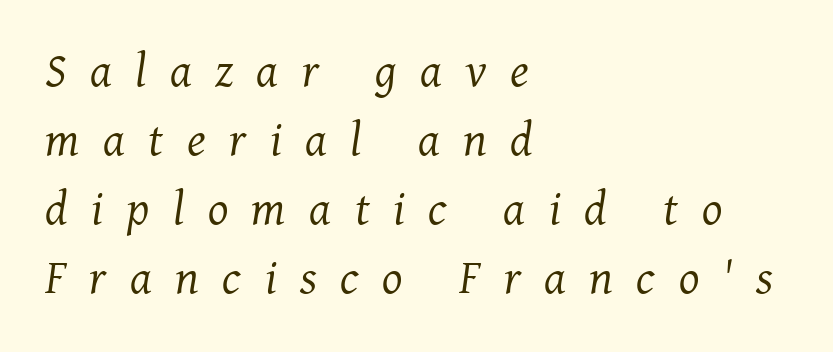
Observe the lean: these are italic letterforms. A serif font was chosen for this passage. The baseline area is clear. You could not count columns in this text — the font is proportionally spaced. The tracking jumps out immediately: characters are airy and widely separated. Line beginnings align vertically; line endings do not.
